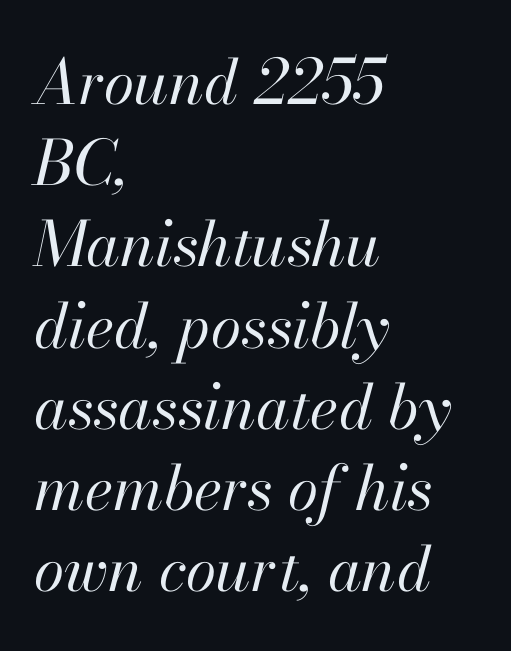
The image shows 62 px regular-weight type, italic (leaning right); set left-aligned, normal line spacing (1.31x), normal letter spacing, not underlined; high stroke contrast and a small x-height.
